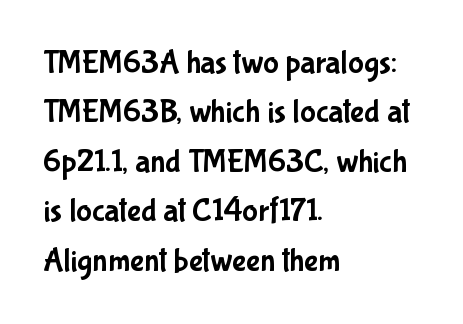
{"serif": "no", "italic": "no", "width": "condensed", "stroke_contrast": "low", "x_height": "medium", "monospaced": "no", "underline": "no", "align": "left", "line_spacing": "normal", "line_spacing_ratio": 1.5, "letter_spacing": "normal", "letter_spacing_em": 0.0, "glyph_px": 33}
